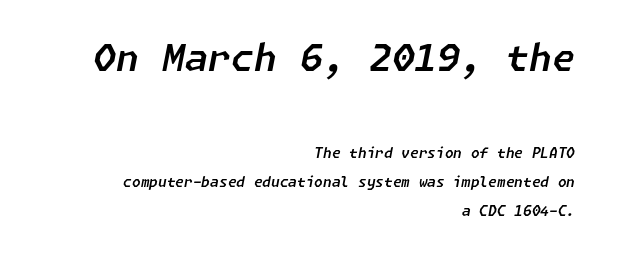
{"italic": "yes", "lean": "right", "slant_degrees": 11, "width": "normal", "stroke_contrast": "low", "x_height": "medium", "underline": "no", "align": "right", "line_spacing": "loose", "line_spacing_ratio": 2.05, "letter_spacing": "normal", "letter_spacing_em": 0.0, "larger_block": "first", "size_ratio": 2.64, "glyph_px": 37}
